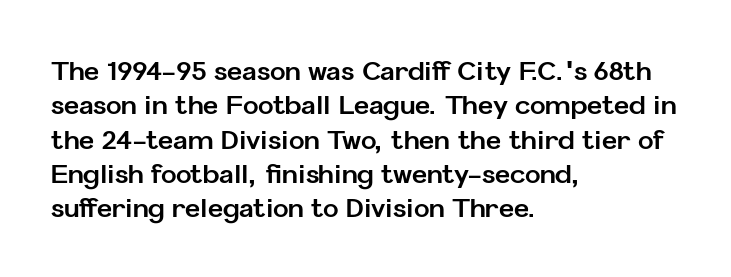
Words appear dense and cohesive because spacing is normal. Typeset ragged right — the left edge is the straight one. This sample keeps an unexceptional amount of space between lines. A clean baseline with only descenders dipping below it. Notice how thick the strokes are: this is what a full bold looks like. This is the regular roman posture of the typeface.
